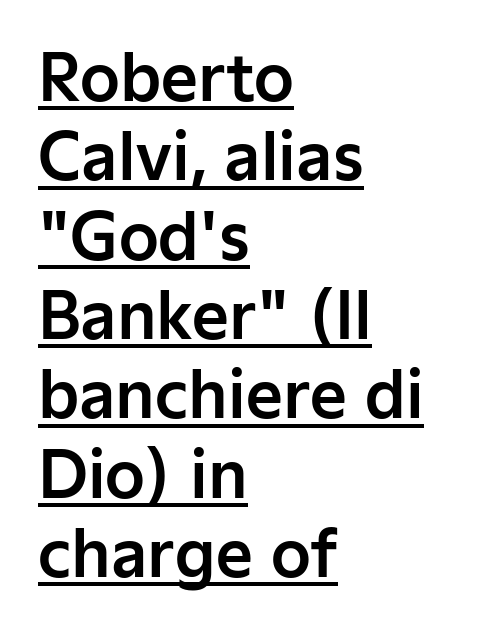
Observe the absence of serifs on each vertical stroke in this sample. Where is the straight margin? On the left. Underlined type. Caption: standard tracking, unaltered.
